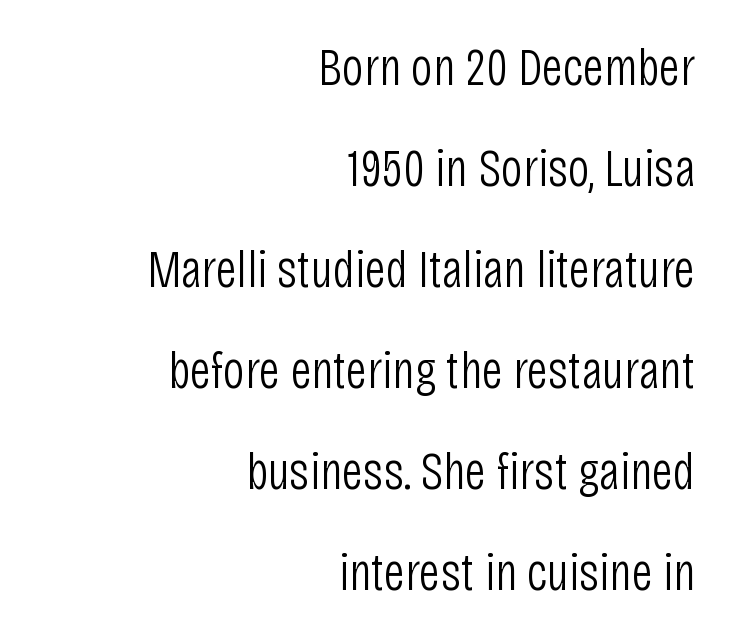
Q: Is the text bold? A: No.
Q: Is the text italic (slanted)? A: No, it is upright.
Q: Is the typeface a serif or a sans-serif typeface? A: Sans-serif.
Q: Is the text underlined? A: No.
Q: How is the paragraph aligned? A: Right-aligned.
Q: Is the spacing between letters normal or unusually wide? A: Normal.
Q: Width (condensed, normal, or wide)? A: Condensed.
Q: Stroke contrast? A: Low.
Q: x-height? A: Large.
Q: Monospaced? A: No.
